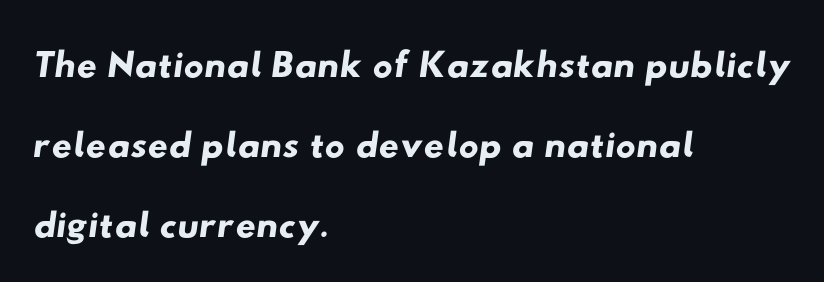
{"serif": "no", "width": "wide", "stroke_contrast": "low", "x_height": "small", "monospaced": "no", "underline": "no", "align": "left", "line_spacing": "normal", "line_spacing_ratio": 1.43, "letter_spacing": "normal", "letter_spacing_em": 0.0, "glyph_px": 56}
